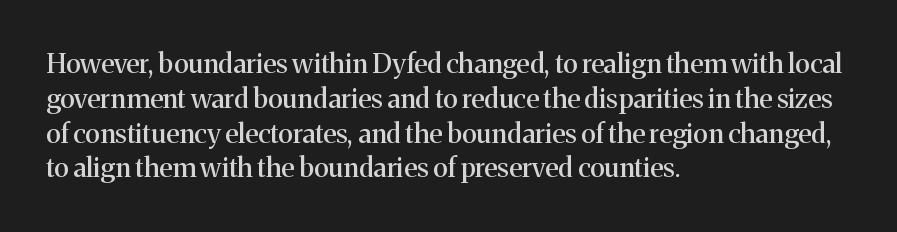
The image shows 27 px text type, upright; set left-aligned, normal line spacing (1.29x), normal letter spacing, not underlined.
